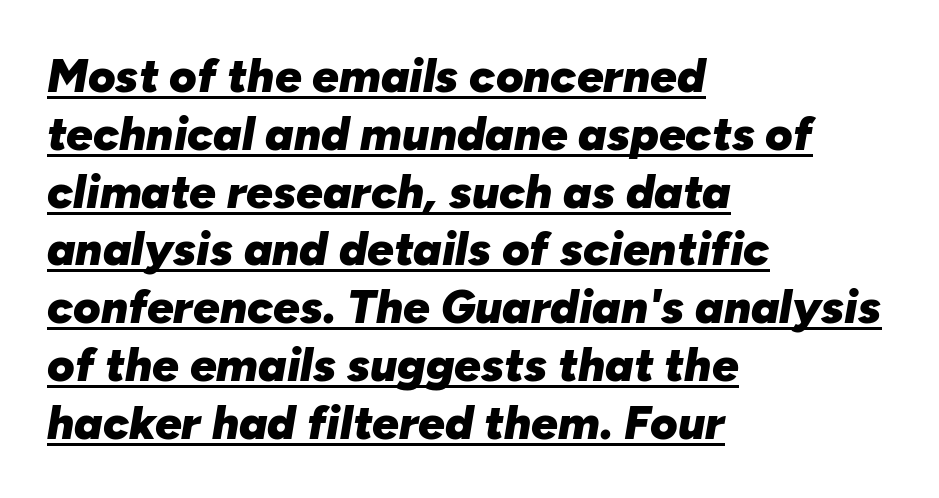
What decoration does the sample have? An underline. Weight: bold. Typeset ragged right — the left edge is the straight one. Think of a printed novel: that variable character pitch is what you see here. Every character sits at an angle, as italics do.
